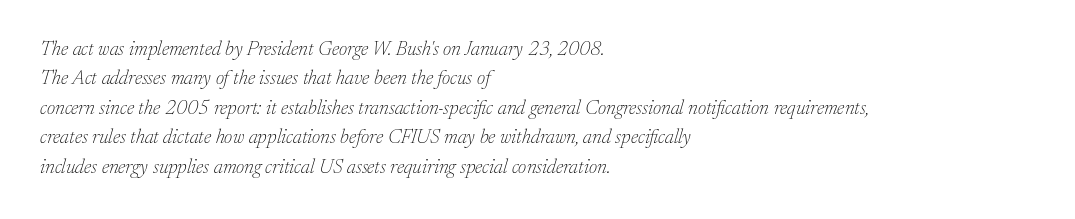
The image shows 20 px text type, italic (leaning right); set left-aligned, normal line spacing (1.47x), normal letter spacing, not underlined.
